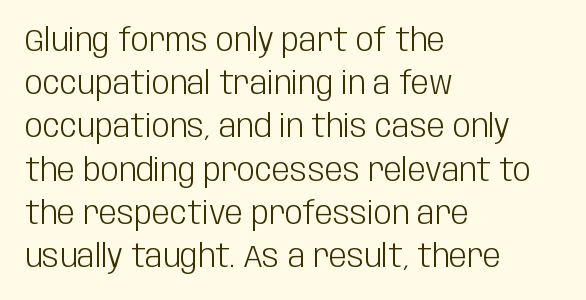
{"serif": "no", "italic": "no", "bold": "no", "weight": "light", "width": "condensed", "stroke_contrast": "low", "x_height": "large", "monospaced": "no", "underline": "no", "align": "left", "line_spacing": "normal", "line_spacing_ratio": 1.35, "letter_spacing": "normal", "letter_spacing_em": 0.0, "glyph_px": 32}
